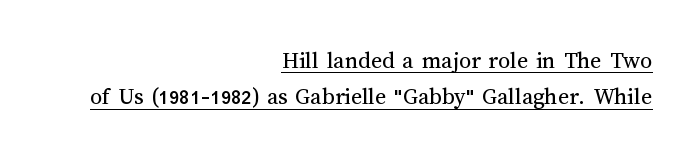
The image shows 24 px text type, upright; set right-aligned, normal line spacing (1.52x), normal letter spacing, underlined.
